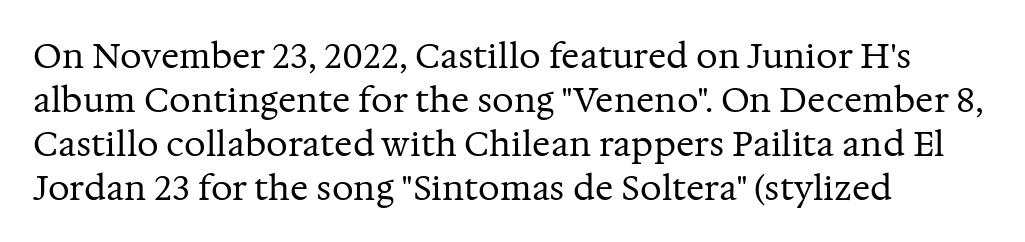
The image shows 34 px regular-weight serif type, upright; set left-aligned, normal line spacing (1.29x), normal letter spacing, not underlined; medium stroke contrast and a medium x-height.
